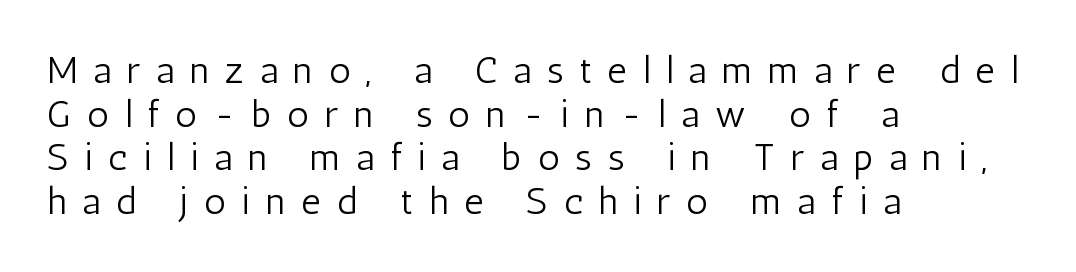
The rendering anchors every line to the left-hand side. The rendering inserts visible extra space after every character. Caption: face not bold, strokes unweighted. Very little white space separates one row of letters from the next. A roman cut, with each character standing at attention. The words here are not underlined.
